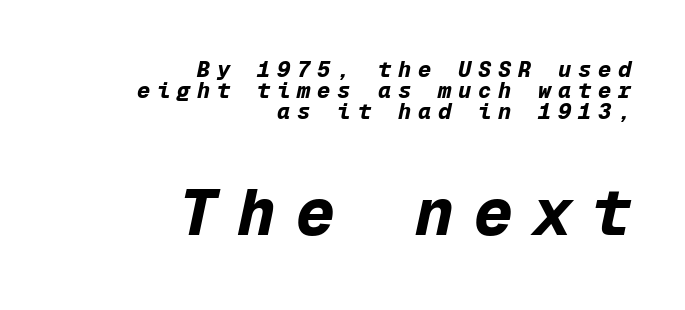
The image shows 65 px bold type, italic (leaning right), monospaced; set right-aligned, tight line spacing (0.96x), unusually wide letter spacing (+0.31 em), not underlined; the second (bottom) block is 2.95x larger; low stroke contrast and a medium x-height.
